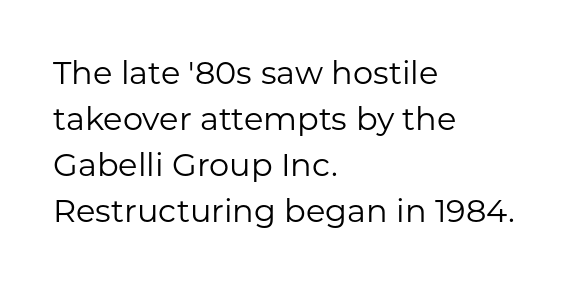
Q: Is the text bold? A: No.
Q: Is the text italic (slanted)? A: No, it is upright.
Q: Is the typeface a serif or a sans-serif typeface? A: Sans-serif.
Q: Is the text underlined? A: No.
Q: How is the paragraph aligned? A: Left-aligned.
Q: Is the spacing between letters normal or unusually wide? A: Normal.
Q: Is the spacing between lines tight, normal or loose? A: Normal.
Q: Width (condensed, normal, or wide)? A: Normal.
Q: Stroke contrast? A: Low.
Q: x-height? A: Medium.
Q: Monospaced? A: No.
